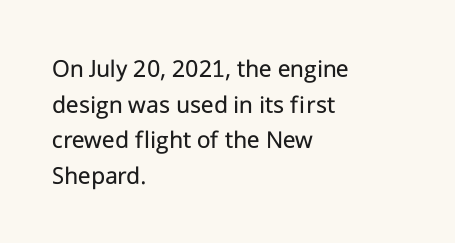
Q: Is the text bold? A: No.
Q: Is the text italic (slanted)? A: No, it is upright.
Q: Is the text underlined? A: No.
Q: How is the paragraph aligned? A: Left-aligned.
Q: Is the spacing between letters normal or unusually wide? A: Normal.
Q: Is the spacing between lines tight, normal or loose? A: Normal.
